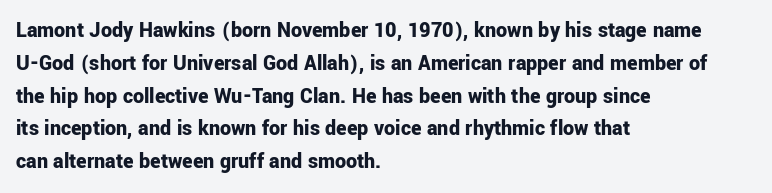
{"italic": "no", "bold": "yes", "underline": "no", "align": "left", "line_spacing": "normal", "line_spacing_ratio": 1.49, "letter_spacing": "normal", "letter_spacing_em": 0.0, "glyph_px": 22}
